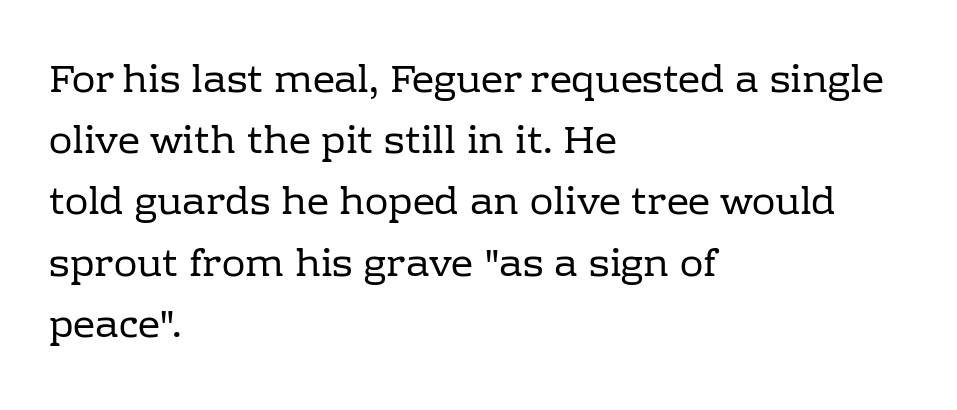
The image shows 39 px regular-weight serif type, upright; set left-aligned, normal line spacing (1.57x), normal letter spacing, not underlined; low stroke contrast and a medium x-height.
